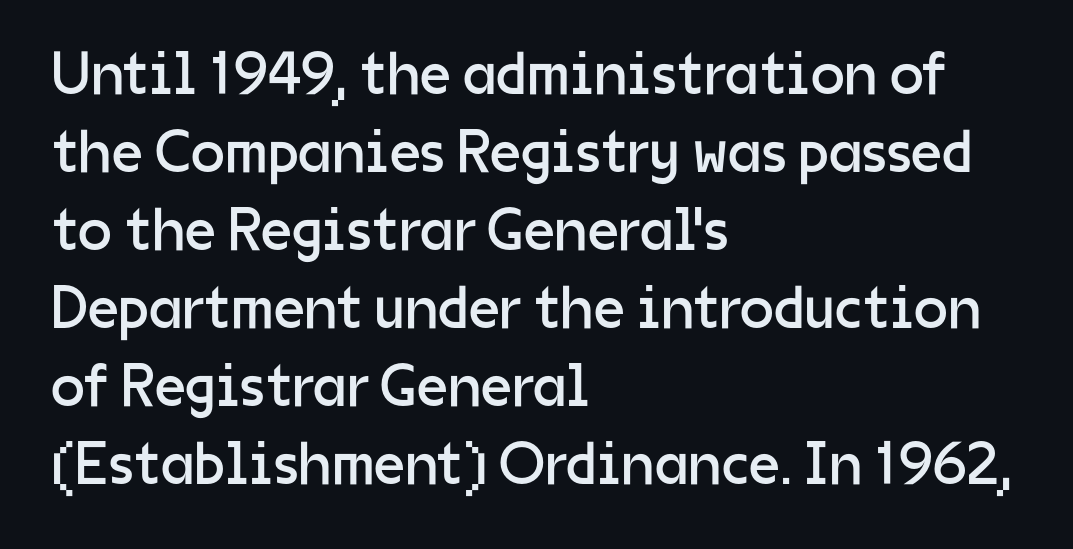
Line starts are locked; line ends wander. The letters look calm and open, with moderate or lighter stems. This sample has the flowing, uneven cadence of proportional lettering. The space directly below the letters is spotless. Unlike italic type, these characters show no tilt at all.
